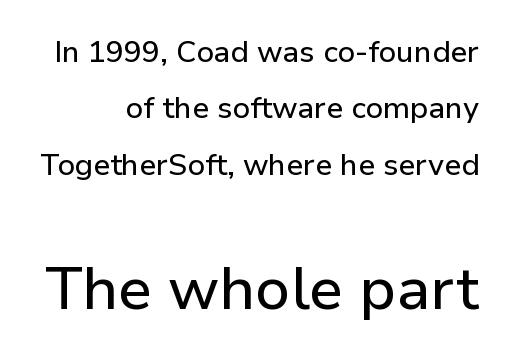
Q: Is the text italic (slanted)? A: No, it is upright.
Q: Is the typeface a serif or a sans-serif typeface? A: Sans-serif.
Q: Is the text underlined? A: No.
Q: Is the spacing between letters normal or unusually wide? A: Normal.
Q: Which block of text is set in a larger size, the first (top) or the second (bottom)? A: The second (bottom) one.
Q: Width (condensed, normal, or wide)? A: Normal.
Q: Stroke contrast? A: Low.
Q: x-height? A: Medium.
Q: Monospaced? A: No.
